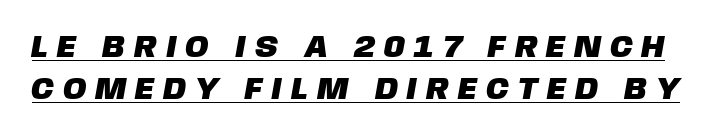
{"serif": "no", "width": "normal", "stroke_contrast": "low", "x_height": "large", "monospaced": "no", "underline": "yes", "line_spacing": "normal", "line_spacing_ratio": 1.35, "letter_spacing": "wide", "letter_spacing_em": 0.34, "glyph_px": 31}
